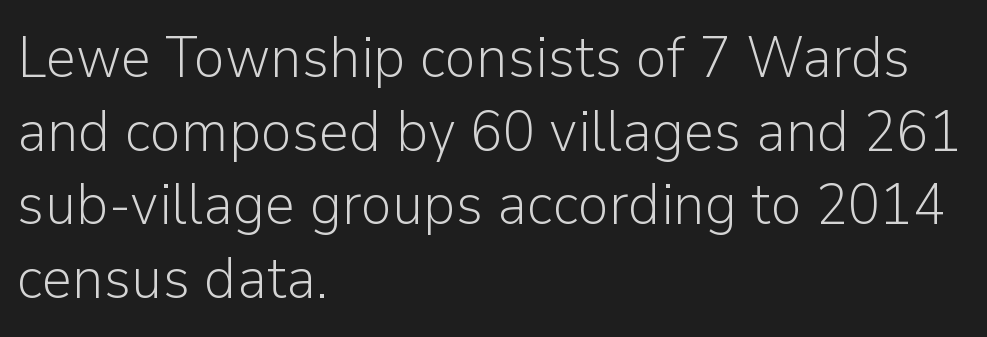
The image shows 59 px light sans-serif type, upright; set left-aligned, normal line spacing (1.25x), normal letter spacing, not underlined; low stroke contrast and a medium x-height.
